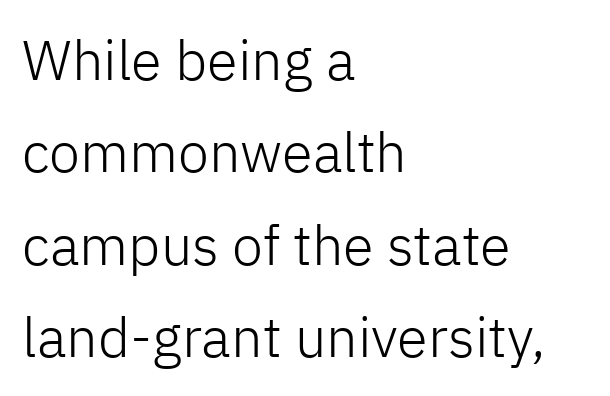
A clean baseline with only descenders dipping below it. Students, observe: this is what conventionally led text looks like. Is the block centered? No — it sits flush against the left margin. The face used here is rendered with its standard letterfit. Do the characters align in a grid? No, the font is proportional.
